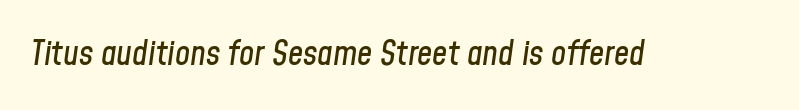
The image shows 34 px condensed type, italic (leaning right); set normal letter spacing, not underlined; low stroke contrast and a medium x-height.
